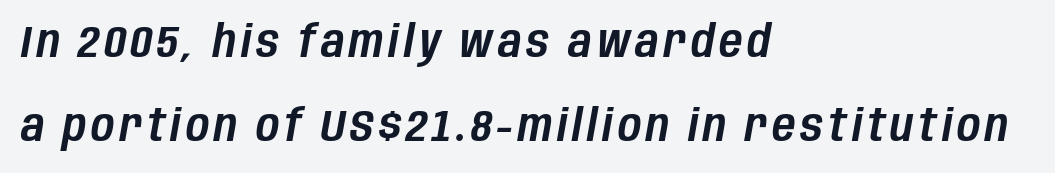
{"italic": "yes", "lean": "right", "slant_degrees": 10, "width": "condensed", "stroke_contrast": "low", "x_height": "large", "monospaced": "no", "underline": "no", "align": "left", "line_spacing_ratio": 1.86, "glyph_px": 45}
